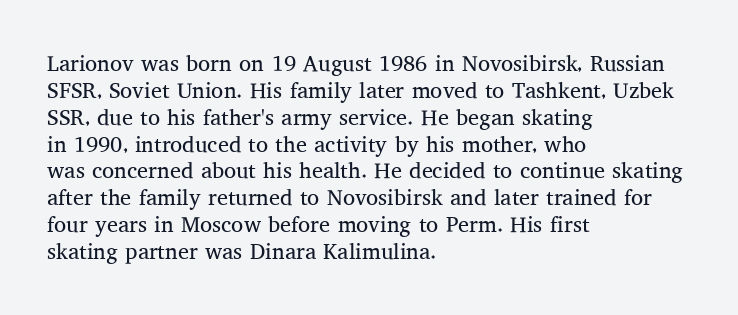
Q: Is the text bold? A: No.
Q: Is the text italic (slanted)? A: No, it is upright.
Q: Is the text underlined? A: No.
Q: How is the paragraph aligned? A: Left-aligned.
Q: Is the spacing between letters normal or unusually wide? A: Normal.
